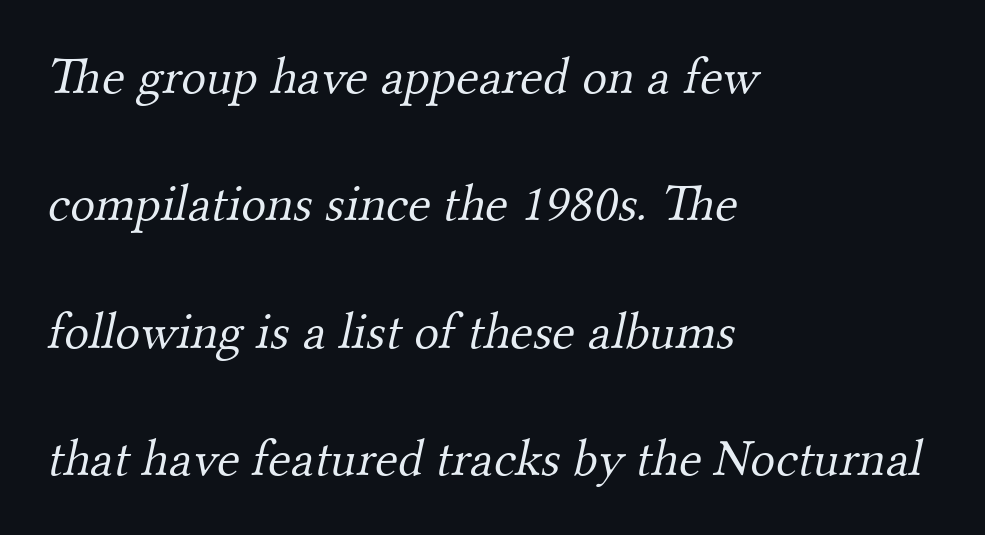
The image shows 52 px light serif type; set left-aligned, loose line spacing (2.45x), normal letter spacing, not underlined; medium stroke contrast and a small x-height.
